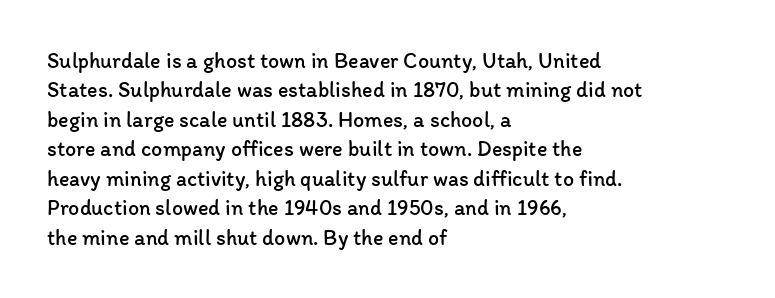
{"italic": "no", "bold": "no", "underline": "no", "align": "left", "line_spacing": "normal", "line_spacing_ratio": 1.34, "letter_spacing": "normal", "letter_spacing_em": 0.0, "glyph_px": 22}
